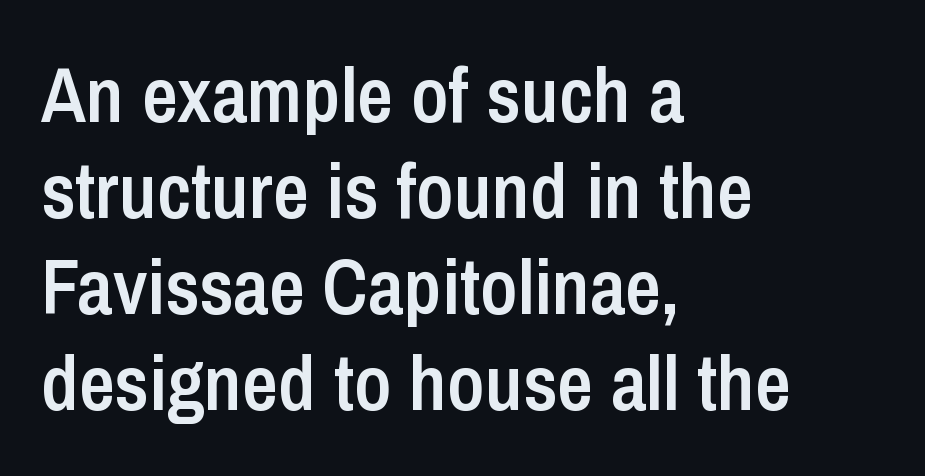
The image shows 78 px semibold, condensed sans-serif type, upright; set left-aligned, line spacing 1.23x, normal letter spacing, not underlined; low stroke contrast and a medium x-height.
